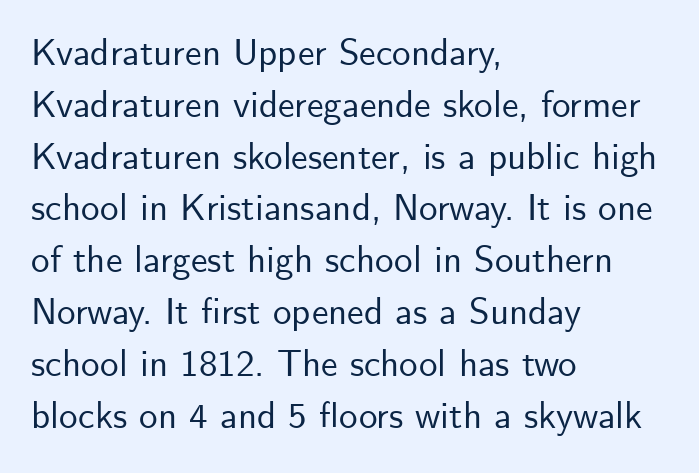
{"serif": "no", "italic": "no", "width": "normal", "stroke_contrast": "low", "x_height": "small", "monospaced": "no", "underline": "no", "align": "left", "line_spacing": "normal", "line_spacing_ratio": 1.4, "letter_spacing": "normal", "letter_spacing_em": 0.0, "glyph_px": 37}
